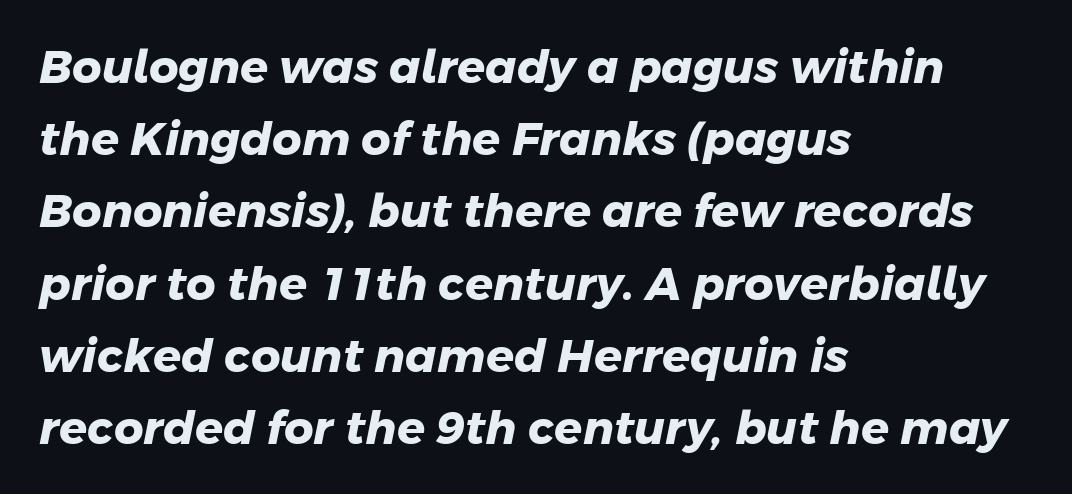
The image shows 46 px heavy sans-serif type; set left-aligned, normal line spacing (1.57x), normal letter spacing, not underlined; low stroke contrast and a medium x-height.
